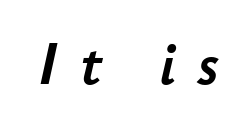
Q: Is the text italic (slanted)? A: Yes, it leans right by about 12 degrees.
Q: Is the text underlined? A: No.
Q: Is the spacing between letters normal or unusually wide? A: Unusually wide.
Q: Width (condensed, normal, or wide)? A: Normal.
Q: Stroke contrast? A: Low.
Q: x-height? A: Small.
Q: Monospaced? A: No.
